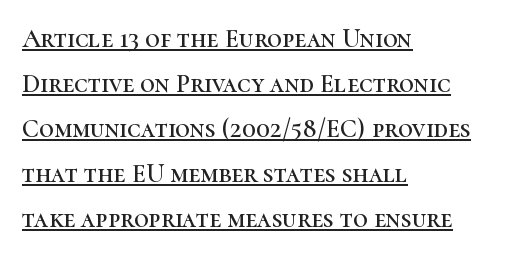
Q: Is the text italic (slanted)? A: No, it is upright.
Q: Is the text underlined? A: Yes.
Q: How is the paragraph aligned? A: Left-aligned.
Q: Is the spacing between letters normal or unusually wide? A: Normal.
